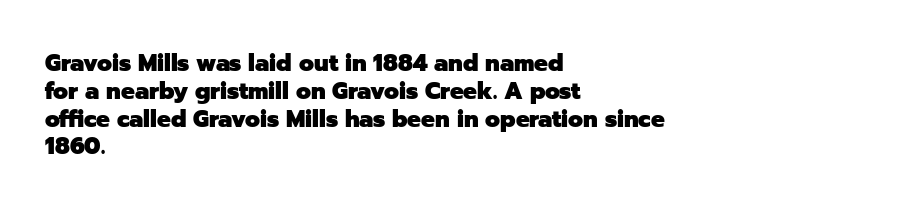
Q: Is the text bold? A: Yes.
Q: Is the text italic (slanted)? A: No, it is upright.
Q: Is the text underlined? A: No.
Q: How is the paragraph aligned? A: Left-aligned.
Q: Is the spacing between letters normal or unusually wide? A: Normal.
